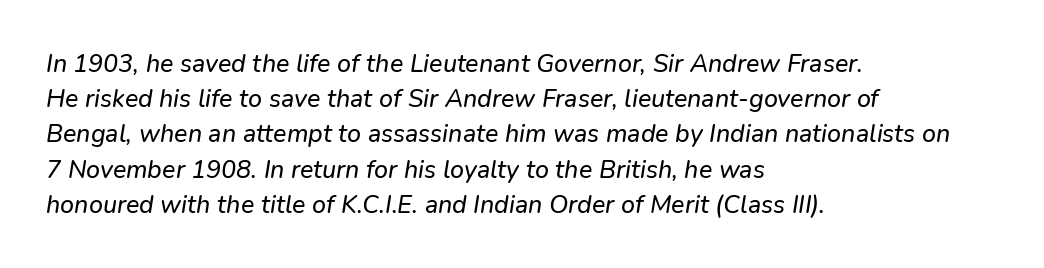
{"underline": "no", "align": "left", "line_spacing": "normal", "line_spacing_ratio": 1.41, "letter_spacing": "normal", "letter_spacing_em": 0.0, "glyph_px": 25}
